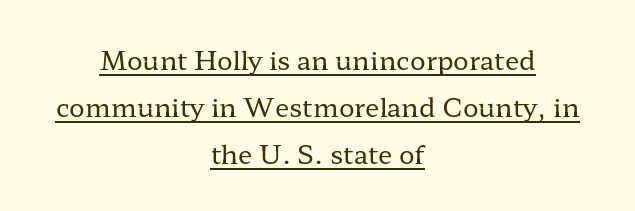
Q: Is the text bold? A: No.
Q: Is the text italic (slanted)? A: No, it is upright.
Q: Is the text underlined? A: Yes.
Q: How is the paragraph aligned? A: Centered.
Q: Is the spacing between letters normal or unusually wide? A: Normal.
